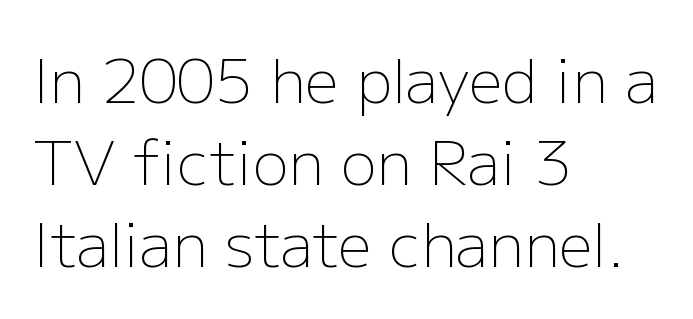
{"serif": "no", "italic": "no", "bold": "no", "weight": "light", "width": "normal", "stroke_contrast": "low", "x_height": "medium", "monospaced": "no", "underline": "no", "align": "left", "line_spacing": "normal", "line_spacing_ratio": 1.37, "letter_spacing": "normal", "letter_spacing_em": 0.0, "glyph_px": 60}
